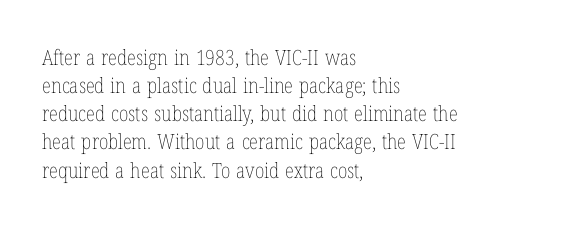
Visually the block forms a straight wall on the left and a jagged coastline on the right. Style check: upright. Bold? No — there's no thickening of the strokes. Notice how descenders clear the ascenders below comfortably — that's standard leading. Each word holds together tightly as a unit, with standard inter-letter gaps.
